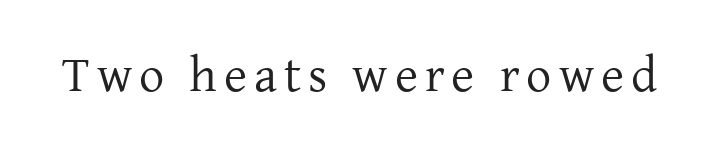
The image shows 50 px regular-weight serif type, upright; set not underlined; low stroke contrast and a medium x-height.
